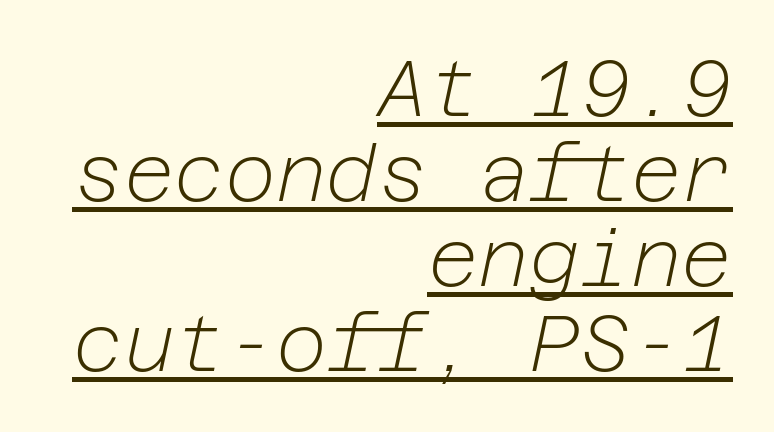
The image shows 78 px light type, italic (leaning right); set right-aligned, tight line spacing (1.09x), normal letter spacing, underlined; low stroke contrast and a medium x-height.
